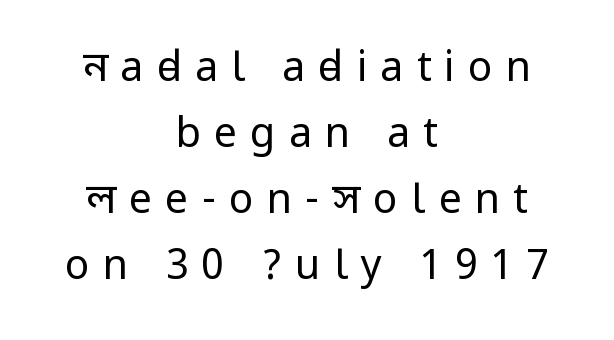
Honestly, there is no underline to notice here at all. These lines stack symmetrically, like a column narrowing and widening about its center. What kind of face is this? One without serifs — a sans. Style check: upright. Display-style spreading of the glyphs; the letterfit is very open.
